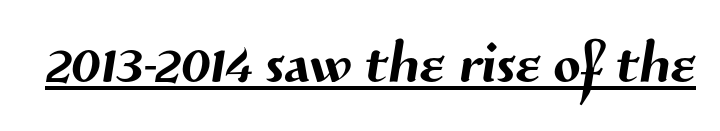
{"serif": "no", "width": "normal", "stroke_contrast": "medium", "x_height": "medium", "monospaced": "no", "underline": "yes", "letter_spacing": "normal", "letter_spacing_em": 0.0, "glyph_px": 80}
